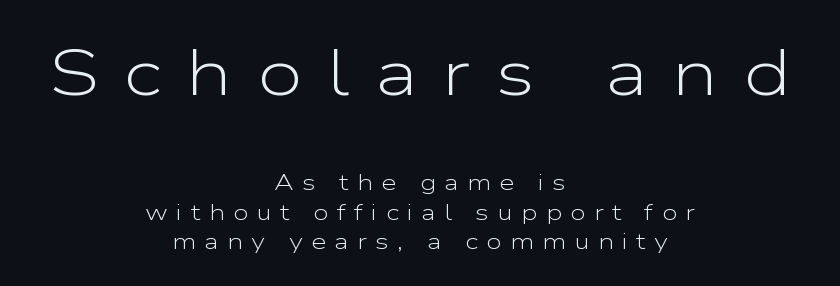
The image shows 65 px light, wide sans-serif type, upright; set centered, normal line spacing (1.33x), unusually wide letter spacing (+0.38 em), not underlined; the first (top) block is 2.95x larger; low stroke contrast and a medium x-height.
